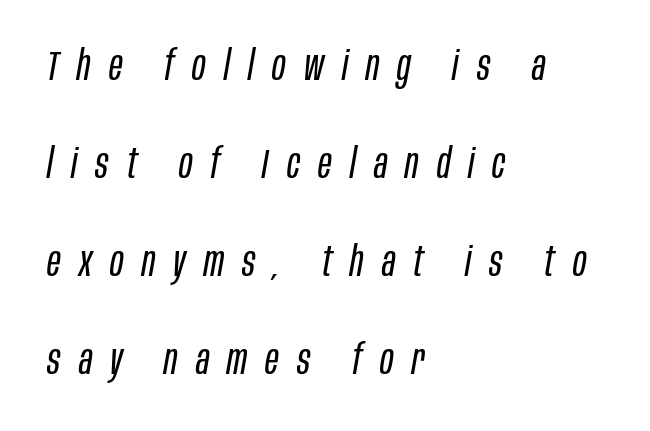
The image shows 41 px regular-weight, condensed type, italic (leaning right); set left-aligned, loose line spacing (2.39x), unusually wide letter spacing (+0.44 em), not underlined; low stroke contrast and a large x-height.
